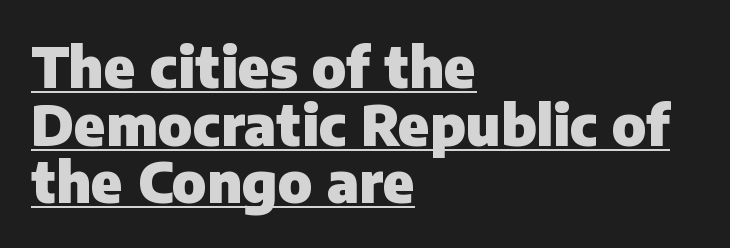
Interline gaps are noticeably narrow in this sample. The text block is weighted toward the left margin, trailing off unevenly rightward. The lettering stays uniformly vertical, giving the passage a roman look. Are there feet on the stems? There aren't — it's a sans. A typographer would call this underscored text. You could not count columns in this text — the font is proportionally spaced.
